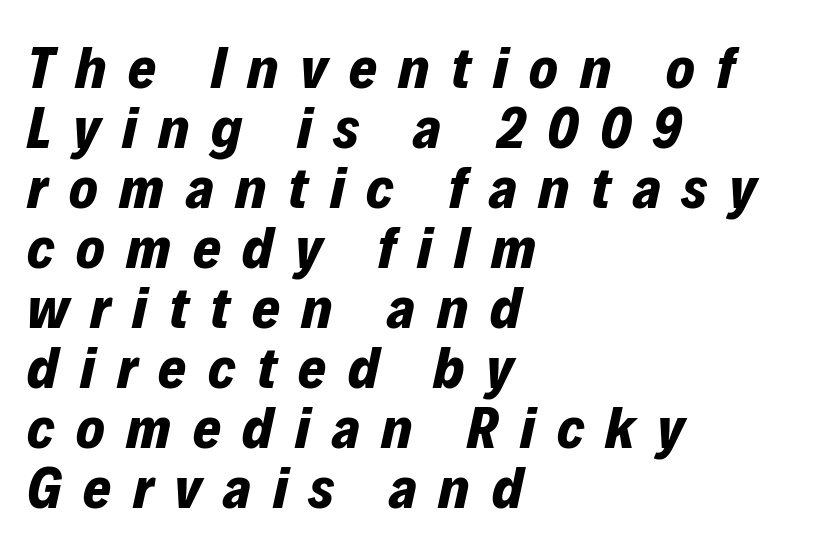
The image shows 60 px bold type, italic (leaning right); set left-aligned, tight line spacing (1.0x), unusually wide letter spacing (+0.36 em), not underlined; low stroke contrast and a medium x-height.
